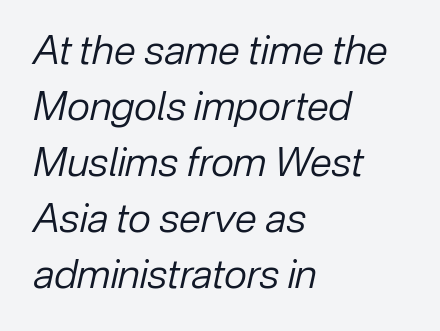
{"italic": "yes", "lean": "right", "slant_degrees": 12, "bold": "no", "weight": "regular", "width": "normal", "stroke_contrast": "low", "x_height": "medium", "monospaced": "no", "underline": "no", "align": "left", "line_spacing": "normal", "line_spacing_ratio": 1.4, "letter_spacing": "normal", "letter_spacing_em": 0.0, "glyph_px": 40}
